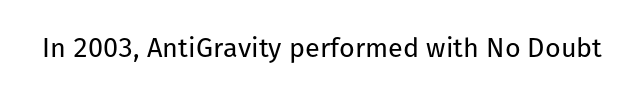
Q: Is the text bold? A: No.
Q: Is the text italic (slanted)? A: No, it is upright.
Q: Is the text underlined? A: No.
Q: Is the spacing between letters normal or unusually wide? A: Normal.
